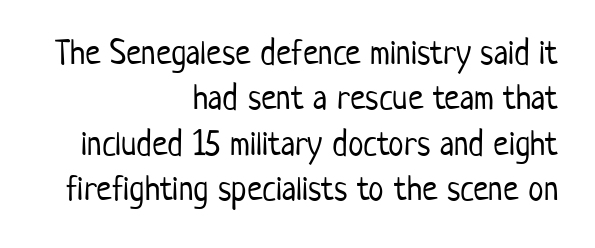
The image shows 35 px light, condensed sans-serif type, upright; set right-aligned, normal line spacing (1.3x), normal letter spacing, not underlined; low stroke contrast and a medium x-height.
